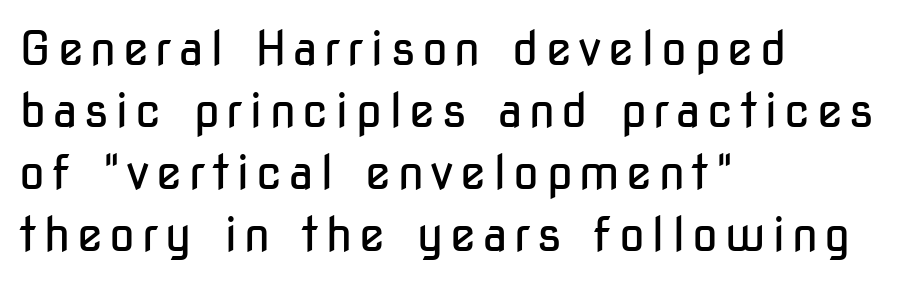
No heavy texture on the line: the type isn't bold. Observe the absence of serifs on each vertical stroke in this sample. The string is rendered with underlining switched off. If you measured baseline to baseline, you'd find a middling distance.
